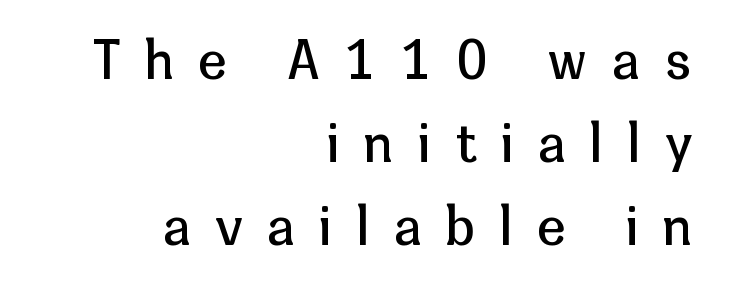
Compared with a typical body face, this is equally light or lighter still. Is this a sans? Yes — the strokes have no serifs. Is there any slant? The stems are plumb. Honestly, the letter spacing is so wide it's the main thing you notice. The vertical gap from one line to the next is medium. A typesetter would call this proportional, since set widths differ per character.
